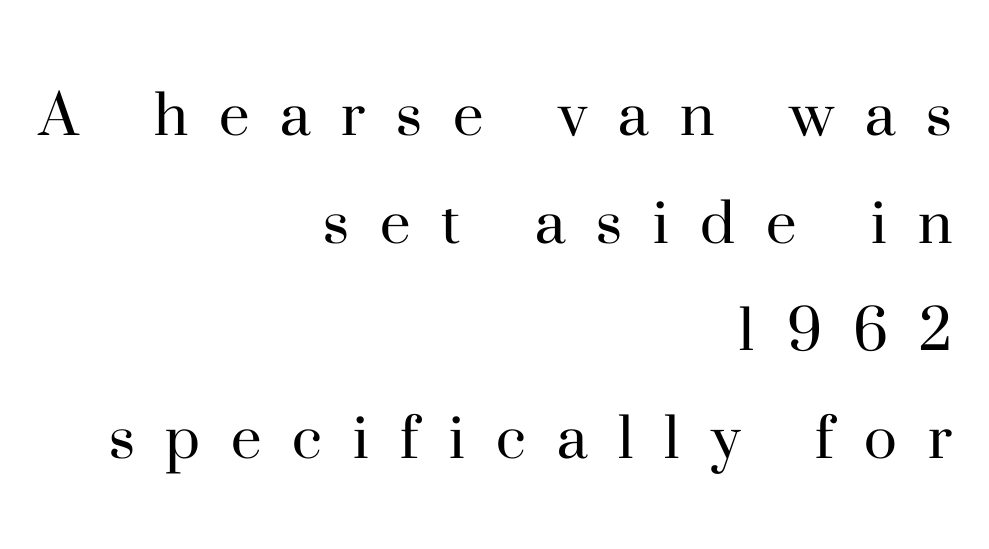
Q: Is the text bold? A: No.
Q: Is the text italic (slanted)? A: No, it is upright.
Q: Is the typeface a serif or a sans-serif typeface? A: Serif.
Q: Is the text underlined? A: No.
Q: How is the paragraph aligned? A: Right-aligned.
Q: Is the spacing between letters normal or unusually wide? A: Unusually wide.
Q: Is the spacing between lines tight, normal or loose? A: Normal.
Q: Width (condensed, normal, or wide)? A: Normal.
Q: Stroke contrast? A: High.
Q: x-height? A: Small.
Q: Monospaced? A: No.
